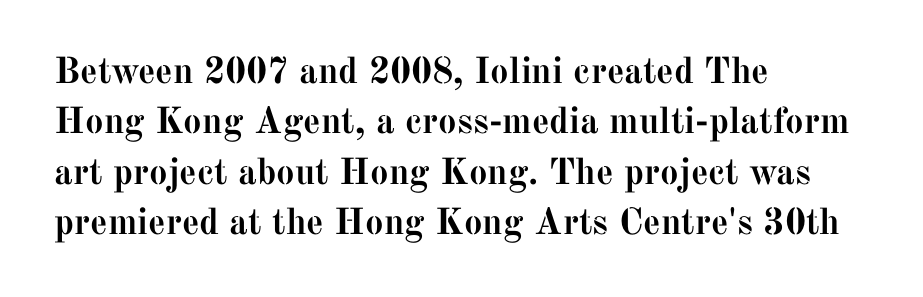
The letters stand straight up with perfectly vertical stems. The letters are bold, with thick, heavy strokes. The compositor pushed each line to the left boundary. Each new line begins a customary step beneath the previous one.
